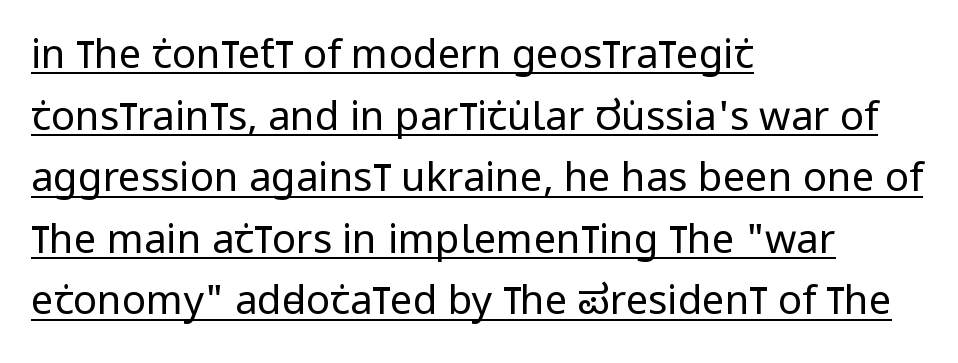
{"serif": "no", "italic": "no", "bold": "no", "weight": "regular", "width": "condensed", "stroke_contrast": "low", "x_height": "large", "monospaced": "no", "underline": "yes", "align": "left", "line_spacing": "normal", "line_spacing_ratio": 1.54, "letter_spacing": "normal", "letter_spacing_em": 0.0, "glyph_px": 40}
